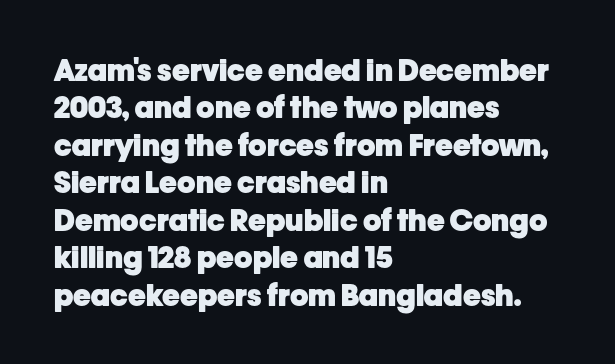
Q: Is the text bold? A: Yes.
Q: Is the text italic (slanted)? A: No, it is upright.
Q: Is the typeface a serif or a sans-serif typeface? A: Sans-serif.
Q: Is the text underlined? A: No.
Q: How is the paragraph aligned? A: Left-aligned.
Q: Is the spacing between letters normal or unusually wide? A: Normal.
Q: Is the spacing between lines tight, normal or loose? A: Normal.
Q: Width (condensed, normal, or wide)? A: Normal.
Q: Stroke contrast? A: Low.
Q: x-height? A: Medium.
Q: Monospaced? A: No.
